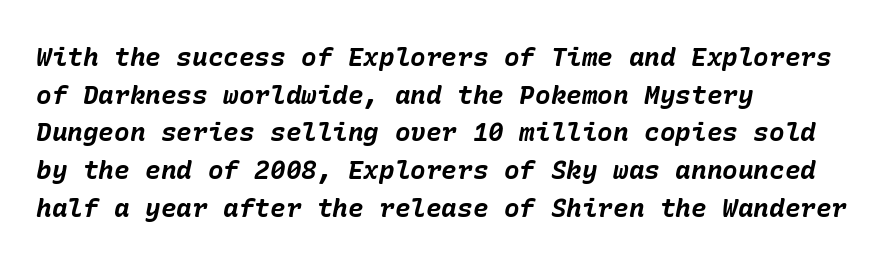
These lines were composed using italics. Is there much room between lines? A standard amount, neither cramped nor airy. The glyphs have the mass of a bold cut. Inter-character spacing is left at the font's built-in metrics. The paragraph has a hard left edge and a soft right edge.
